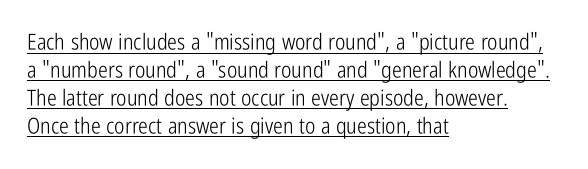
{"italic": "no", "bold": "no", "underline": "yes", "align": "left", "line_spacing": "normal", "line_spacing_ratio": 1.27, "letter_spacing": "normal", "letter_spacing_em": 0.0, "glyph_px": 22}
